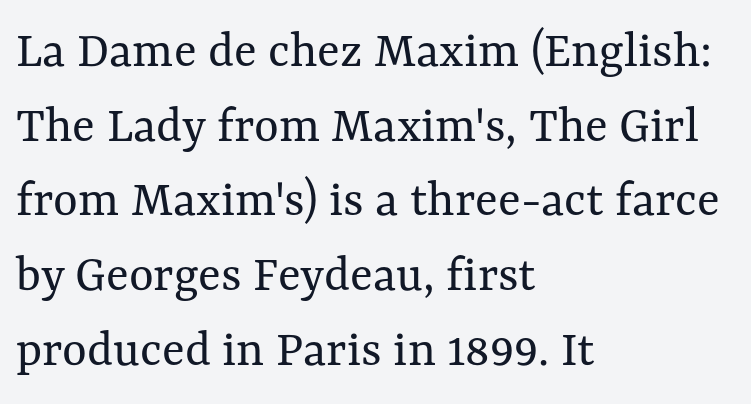
Baseline-to-baseline distance is the conventional proportion of letter height. The lines are quadded left. The rendering uses natural spacing where letterforms have individual widths. The line texture is even and compact thanks to regular tracking. The typography opts for an upright posture over an oblique one. Quick note: underline off.
